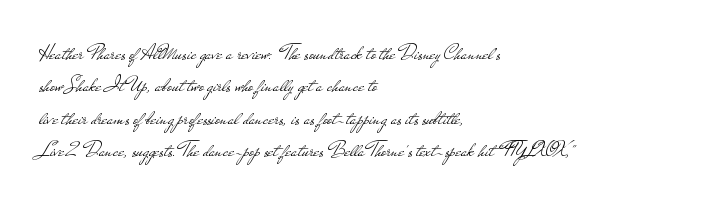
Does extra space separate the letters? No, they use regular spacing. Compared with a typical body face, this is equally light or lighter still. Casual observation: everything's shoved over to the left. This sample keeps an unexceptional amount of space between lines.
